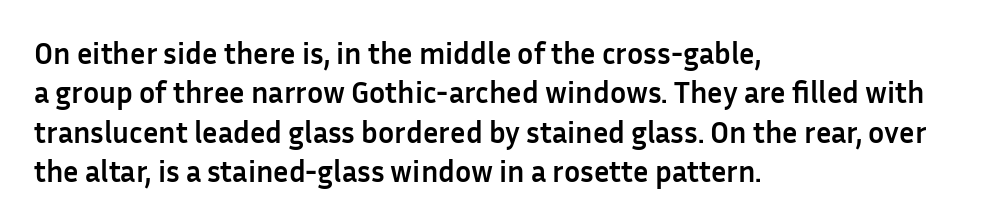
The image shows 30 px semibold sans-serif type, upright; set left-aligned, normal line spacing (1.31x), normal letter spacing, not underlined; low stroke contrast and a medium x-height.
